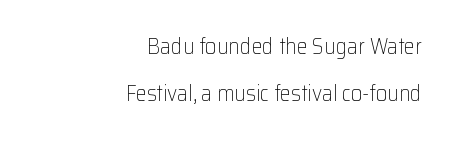
{"italic": "no", "bold": "no", "underline": "no", "align": "right", "line_spacing": "loose", "line_spacing_ratio": 2.14, "letter_spacing": "normal", "letter_spacing_em": 0.0, "glyph_px": 22}
